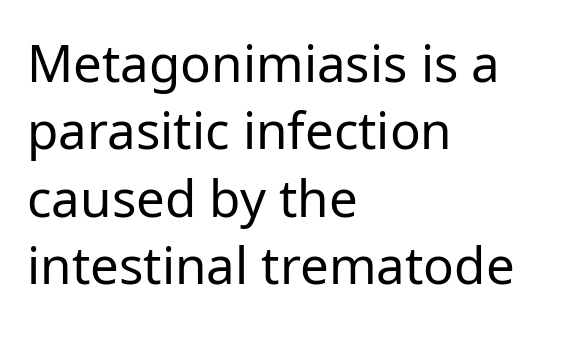
Q: Is the text bold? A: No.
Q: Is the text italic (slanted)? A: No, it is upright.
Q: Is the typeface a serif or a sans-serif typeface? A: Sans-serif.
Q: Is the text underlined? A: No.
Q: How is the paragraph aligned? A: Left-aligned.
Q: Is the spacing between letters normal or unusually wide? A: Normal.
Q: Is the spacing between lines tight, normal or loose? A: Normal.
Q: Width (condensed, normal, or wide)? A: Normal.
Q: Stroke contrast? A: Low.
Q: x-height? A: Medium.
Q: Monospaced? A: No.
